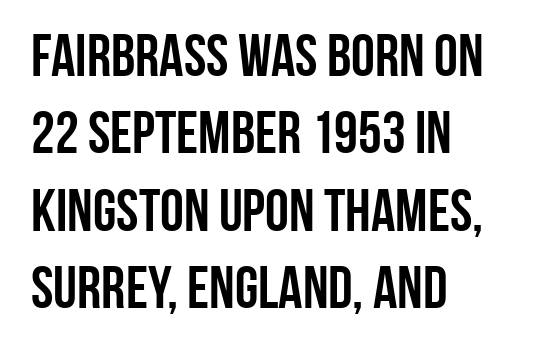
{"serif": "no", "italic": "no", "bold": "yes", "weight": "semibold", "width": "condensed", "stroke_contrast": "low", "x_height": "large", "monospaced": "no", "underline": "no", "align": "left", "line_spacing": "normal", "line_spacing_ratio": 1.29, "letter_spacing": "normal", "letter_spacing_em": 0.0, "glyph_px": 60}
